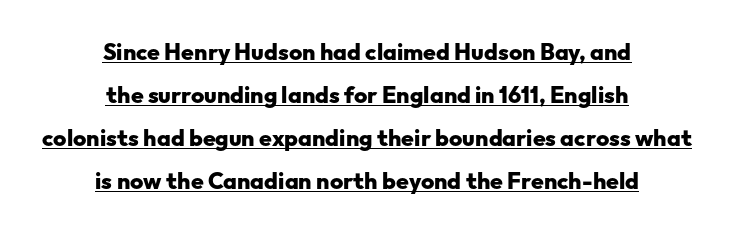
{"italic": "no", "bold": "yes", "underline": "yes", "align": "center", "line_spacing_ratio": 1.87, "letter_spacing": "normal", "letter_spacing_em": 0.0, "glyph_px": 23}
